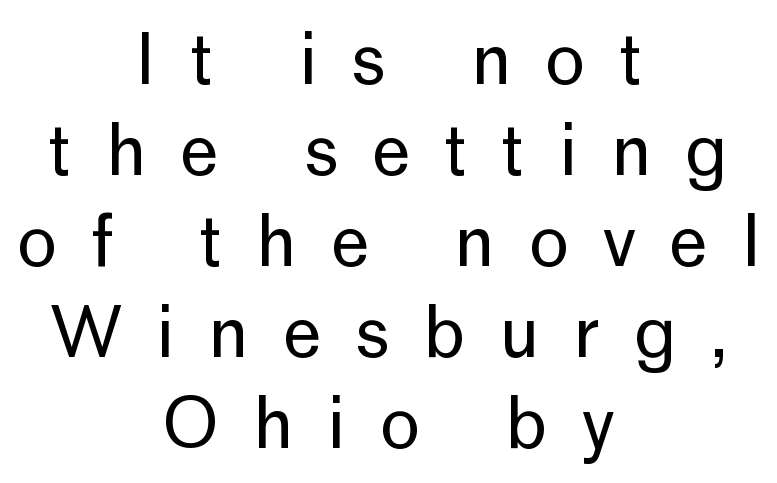
{"serif": "no", "italic": "no", "bold": "no", "weight": "regular", "width": "normal", "stroke_contrast": "low", "x_height": "medium", "monospaced": "no", "underline": "no", "align": "center", "line_spacing": "normal", "line_spacing_ratio": 1.32, "letter_spacing": "wide", "letter_spacing_em": 0.49, "glyph_px": 69}
